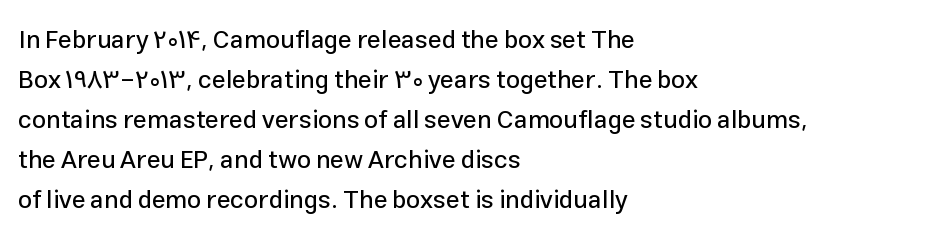
{"italic": "no", "underline": "no", "align": "left", "line_spacing": "normal", "line_spacing_ratio": 1.6, "letter_spacing": "normal", "letter_spacing_em": 0.0, "glyph_px": 25}
